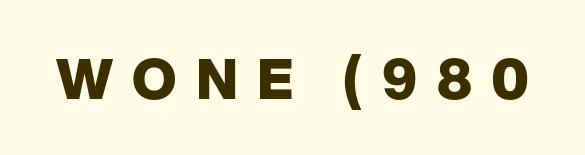
The image shows 56 px heavy sans-serif type, upright; set unusually wide letter spacing (+0.34 em), not underlined; low stroke contrast and a medium x-height.
